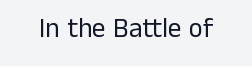
{"italic": "no", "bold": "no", "underline": "no", "letter_spacing": "normal", "letter_spacing_em": 0.0, "glyph_px": 27}
